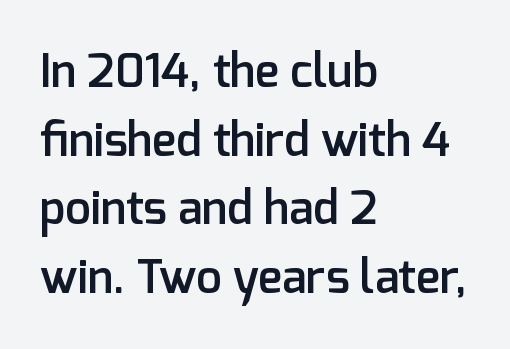
Every letter is mildly thick-stroked: semibold rather than bold. Students, note that the glyphs here touch the page at normal intervals. The lines in this sample share a left origin and differ only in where they stop. The rendering uses natural spacing where letterforms have individual widths.
